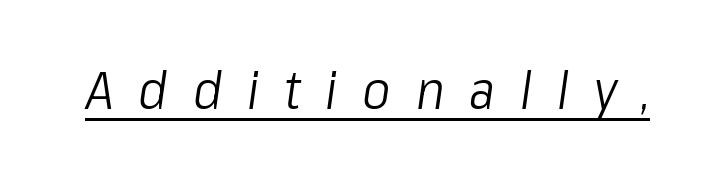
{"italic": "yes", "lean": "right", "slant_degrees": 8, "bold": "no", "weight": "light", "width": "condensed", "stroke_contrast": "low", "x_height": "medium", "monospaced": "no", "underline": "yes", "letter_spacing": "wide", "letter_spacing_em": 0.47, "glyph_px": 53}
